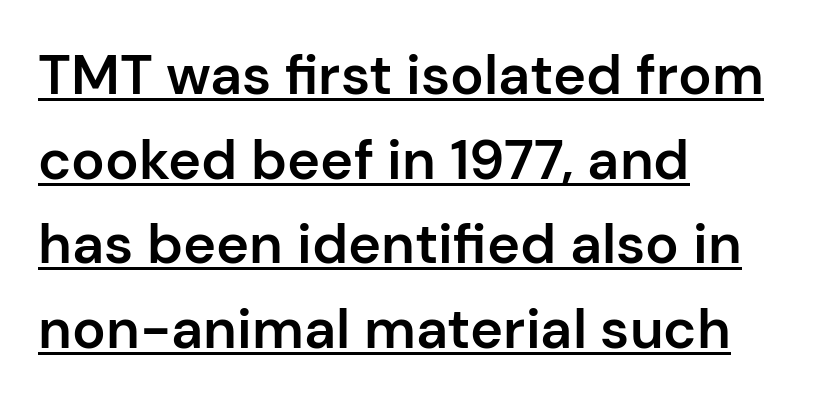
The vertical gap from one line to the next is medium. Each word holds together tightly as a unit, with standard inter-letter gaps. Students, observe the line beneath the letters — that is underlining. Where is the straight margin? On the left. A fair bit of extra ink — the face is semibold, not bold.
